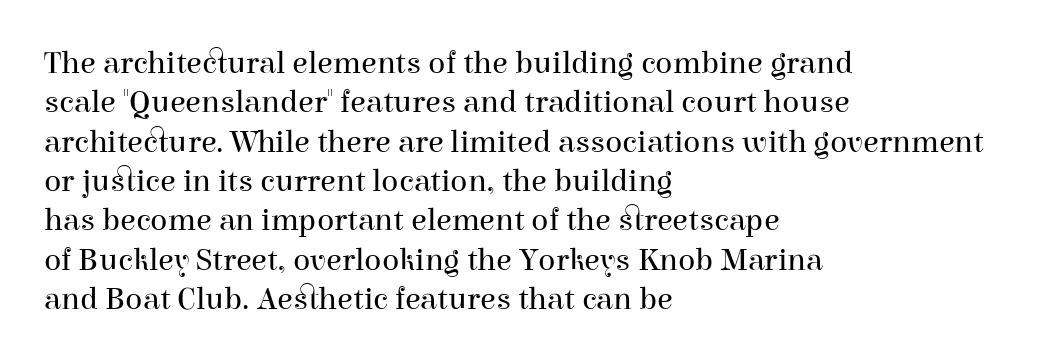
Q: Is the text bold? A: No.
Q: Is the text italic (slanted)? A: No, it is upright.
Q: Is the typeface a serif or a sans-serif typeface? A: Serif.
Q: Is the text underlined? A: No.
Q: How is the paragraph aligned? A: Left-aligned.
Q: Is the spacing between letters normal or unusually wide? A: Normal.
Q: Width (condensed, normal, or wide)? A: Normal.
Q: Stroke contrast? A: High.
Q: x-height? A: Medium.
Q: Monospaced? A: No.
